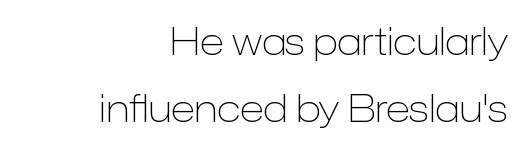
The image shows 37 px light sans-serif type, upright; set right-aligned, line spacing 1.81x, normal letter spacing, not underlined; low stroke contrast and a medium x-height.
